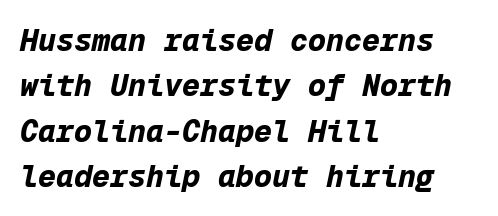
{"italic": "yes", "lean": "right", "slant_degrees": 12, "bold": "yes", "weight": "bold", "width": "normal", "stroke_contrast": "low", "x_height": "medium", "monospaced": "yes", "underline": "no", "align": "left", "line_spacing": "normal", "line_spacing_ratio": 1.51, "letter_spacing": "normal", "letter_spacing_em": 0.0, "glyph_px": 30}
